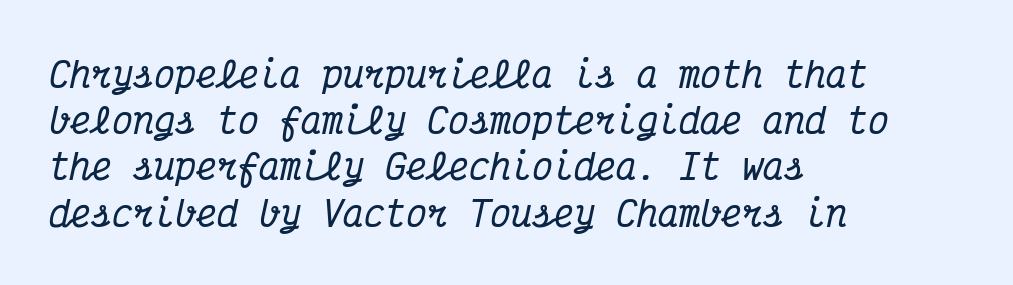
{"serif": "yes", "italic": "yes", "lean": "right", "slant_degrees": 12, "width": "condensed", "stroke_contrast": "medium", "x_height": "medium", "monospaced": "yes", "underline": "no", "align": "left", "line_spacing": "normal", "line_spacing_ratio": 1.32, "letter_spacing": "normal", "letter_spacing_em": 0.0, "glyph_px": 35}
